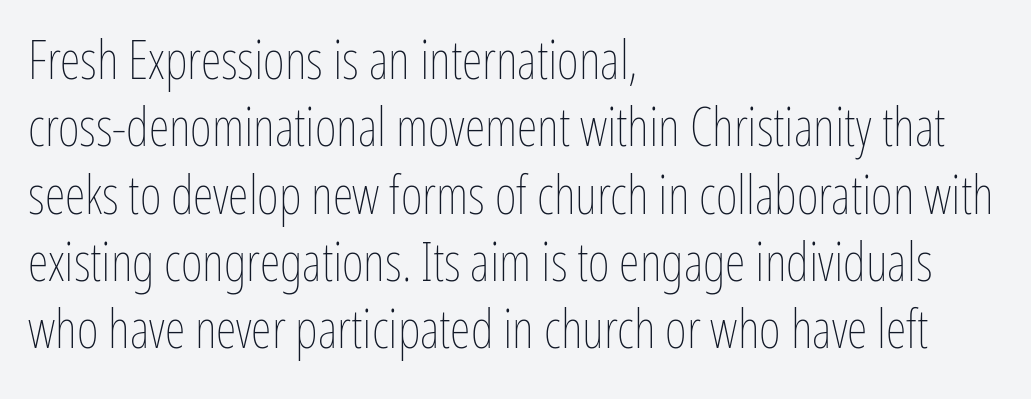
The image shows 53 px thin, condensed type, upright; set left-aligned, normal line spacing (1.27x), normal letter spacing, not underlined; low stroke contrast and a medium x-height.
